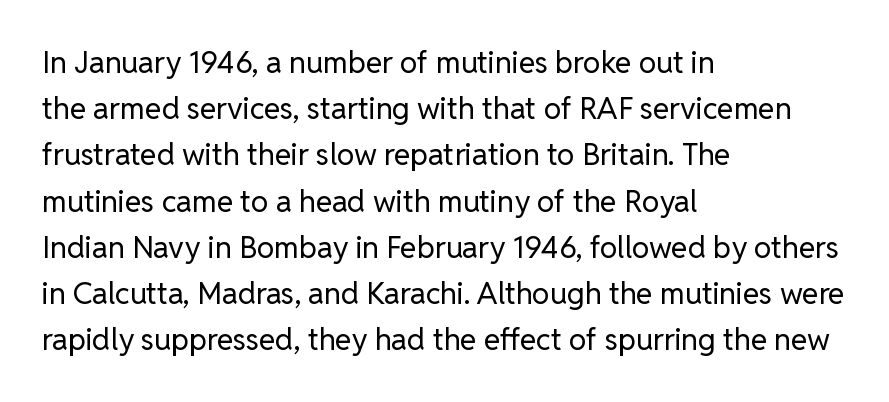
{"serif": "no", "italic": "no", "bold": "no", "weight": "regular", "width": "normal", "stroke_contrast": "low", "x_height": "medium", "monospaced": "no", "underline": "no", "align": "left", "line_spacing": "normal", "line_spacing_ratio": 1.54, "letter_spacing": "normal", "letter_spacing_em": 0.0, "glyph_px": 30}
